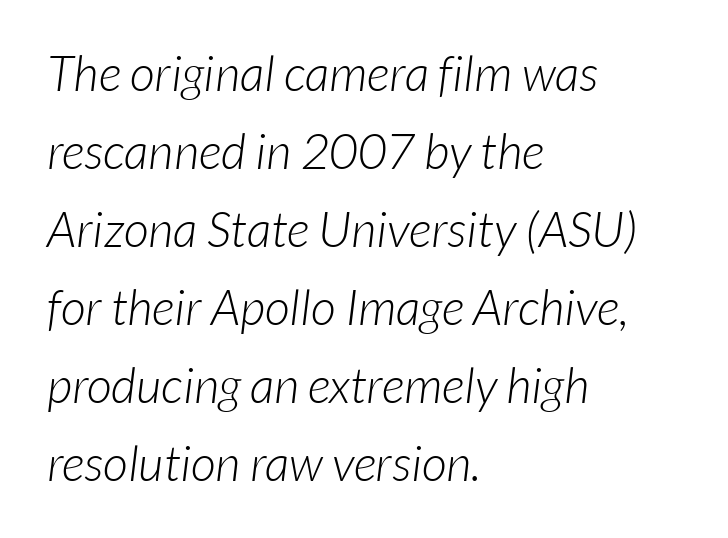
{"serif": "no", "bold": "no", "weight": "light", "width": "normal", "stroke_contrast": "low", "x_height": "medium", "monospaced": "no", "underline": "no", "align": "left", "line_spacing": "normal", "line_spacing_ratio": 1.59, "letter_spacing": "normal", "letter_spacing_em": 0.0, "glyph_px": 49}
